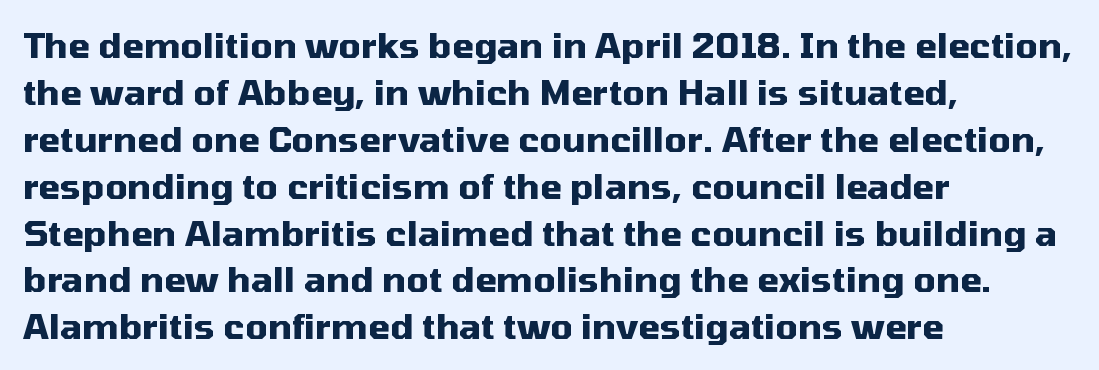
Q: Is the text bold? A: Yes.
Q: Is the text italic (slanted)? A: No, it is upright.
Q: Is the typeface a serif or a sans-serif typeface? A: Sans-serif.
Q: Is the text underlined? A: No.
Q: How is the paragraph aligned? A: Left-aligned.
Q: Is the spacing between letters normal or unusually wide? A: Normal.
Q: Is the spacing between lines tight, normal or loose? A: Normal.
Q: Width (condensed, normal, or wide)? A: Normal.
Q: Stroke contrast? A: Medium.
Q: x-height? A: Medium.
Q: Monospaced? A: No.
